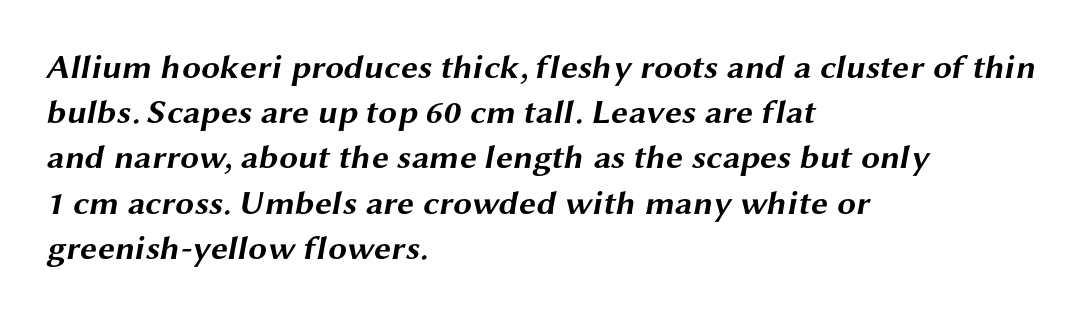
Compared with typical paragraphs, the rows here are spaced about the same. Look at the bottom of the vertical strokes: they stop flat, with no serifs. Weight: bold. Quick note: underline off.
